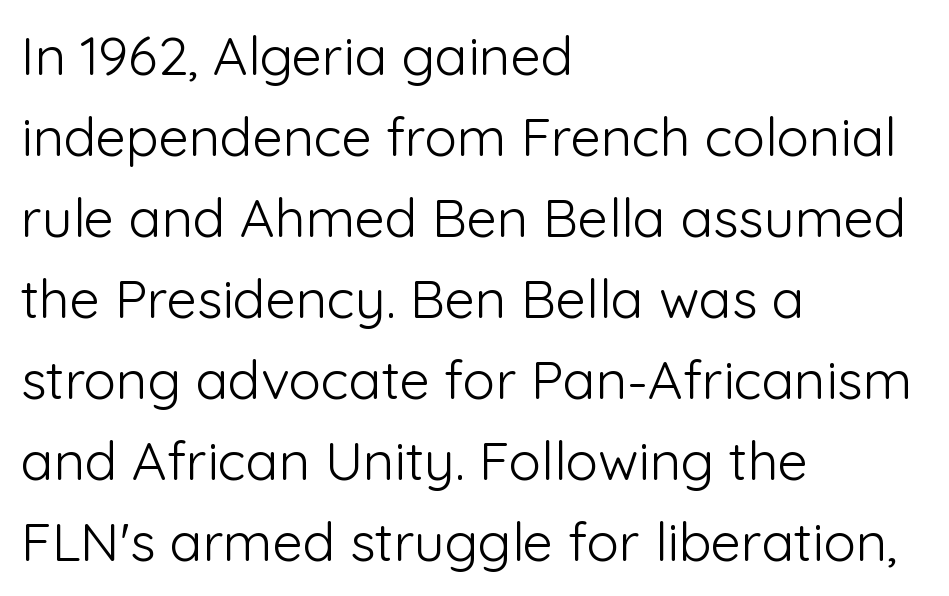
Q: Is the text bold? A: No.
Q: Is the text italic (slanted)? A: No, it is upright.
Q: Is the typeface a serif or a sans-serif typeface? A: Sans-serif.
Q: Is the text underlined? A: No.
Q: How is the paragraph aligned? A: Left-aligned.
Q: Is the spacing between letters normal or unusually wide? A: Normal.
Q: Is the spacing between lines tight, normal or loose? A: Normal.
Q: Width (condensed, normal, or wide)? A: Normal.
Q: Stroke contrast? A: Low.
Q: x-height? A: Medium.
Q: Monospaced? A: No.
